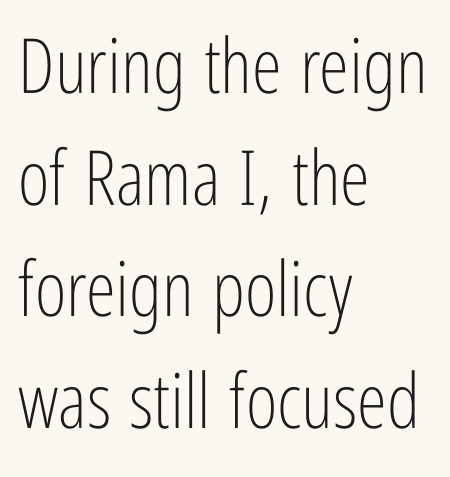
Here the designer chose a conventional face with non-uniform glyph widths. Decoration check: the copy has no underline. Is the letter spacing exaggerated? No — it looks like the ordinary default. This sample keeps an unexceptional amount of space between lines. In terms of letterform style, serifs are entirely absent. The face looks like a standard text weight, possibly lighter.
